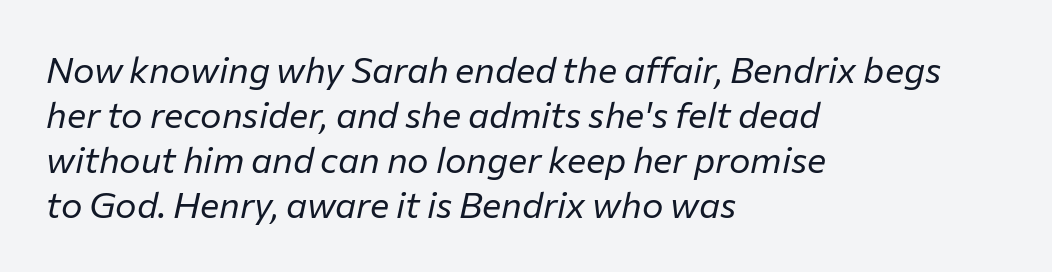
A clean baseline with only descenders dipping below it. The designer left line spacing at the default. Counters stay open thanks to moderate or lighter strokes. If you drew a ruler down the left edge, every line would touch it. Quick note: italic. A typesetter would call this proportional, since set widths differ per character.
